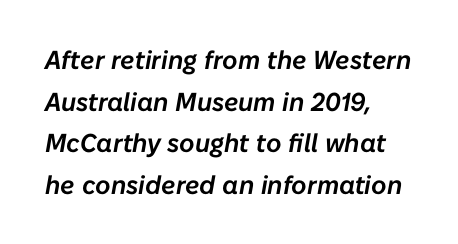
The image shows 26 px text type, italic (leaning right); set left-aligned, normal line spacing (1.6x), normal letter spacing, not underlined.
